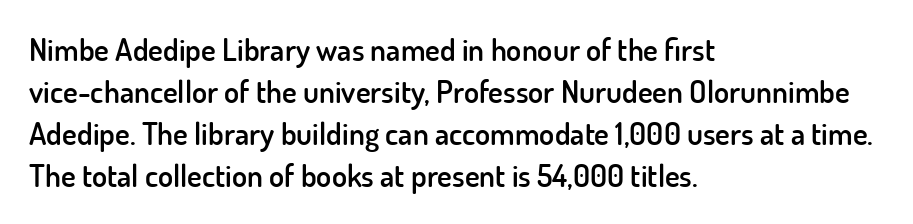
{"serif": "no", "italic": "no", "bold": "semi", "weight": "semibold", "width": "normal", "stroke_contrast": "low", "x_height": "small", "monospaced": "no", "underline": "no", "align": "left", "line_spacing": "normal", "line_spacing_ratio": 1.35, "letter_spacing": "normal", "letter_spacing_em": 0.0, "glyph_px": 31}
